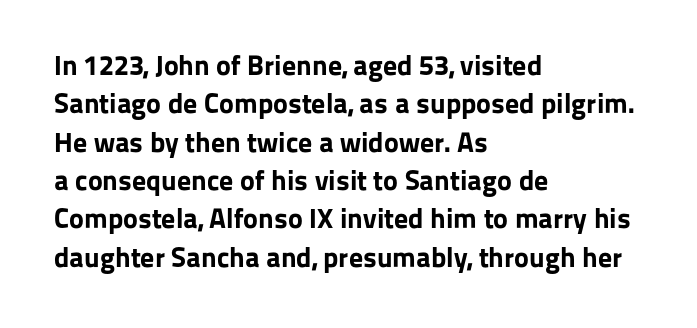
{"serif": "no", "italic": "no", "bold": "yes", "weight": "bold", "width": "normal", "stroke_contrast": "low", "x_height": "medium", "monospaced": "no", "underline": "no", "align": "left", "line_spacing": "normal", "line_spacing_ratio": 1.37, "letter_spacing": "normal", "letter_spacing_em": 0.0, "glyph_px": 28}
